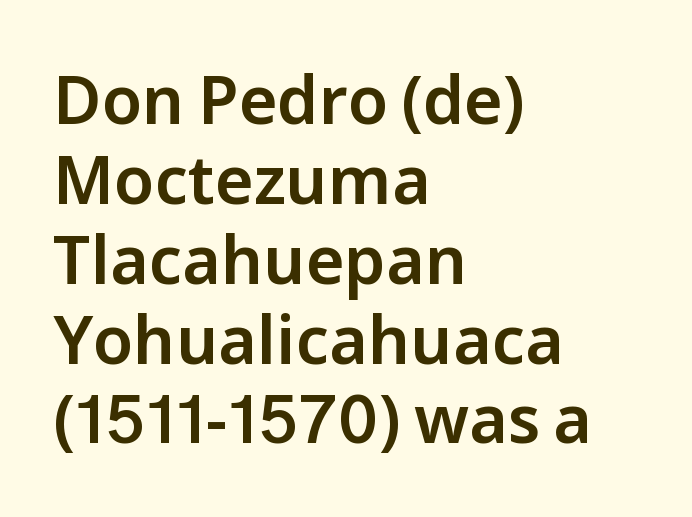
The image shows 66 px sans-serif type, upright; set left-aligned, line spacing 1.21x, normal letter spacing, not underlined; low stroke contrast and a medium x-height.
